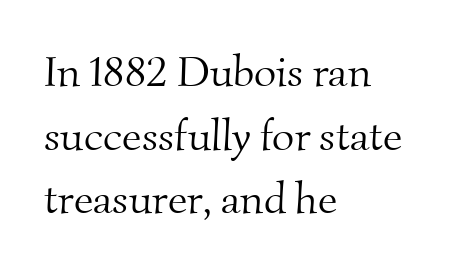
The line texture is even and compact thanks to regular tracking. Stems here are at most as thick as an everyday book face. Leftover space on each line is placed entirely after the last word. Varying glyph widths throughout — classic text-font behaviour.
